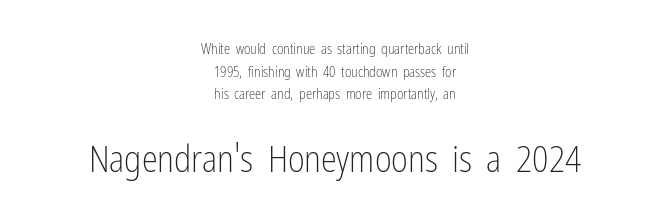
{"serif": "no", "italic": "no", "bold": "no", "weight": "light", "width": "condensed", "stroke_contrast": "low", "x_height": "medium", "monospaced": "no", "underline": "no", "align": "center", "line_spacing": "normal", "line_spacing_ratio": 1.61, "letter_spacing": "normal", "letter_spacing_em": 0.0, "larger_block": "second", "size_ratio": 2.57, "glyph_px": 36}
